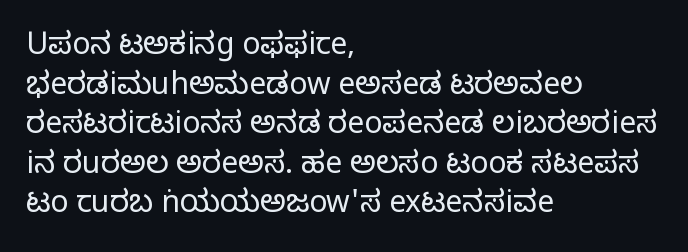
Q: Is the text bold? A: No.
Q: Is the text italic (slanted)? A: No, it is upright.
Q: Is the typeface a serif or a sans-serif typeface? A: Sans-serif.
Q: Is the text underlined? A: No.
Q: How is the paragraph aligned? A: Left-aligned.
Q: Is the spacing between letters normal or unusually wide? A: Normal.
Q: Is the spacing between lines tight, normal or loose? A: Normal.
Q: Width (condensed, normal, or wide)? A: Normal.
Q: Stroke contrast? A: Low.
Q: x-height? A: Medium.
Q: Monospaced? A: No.
